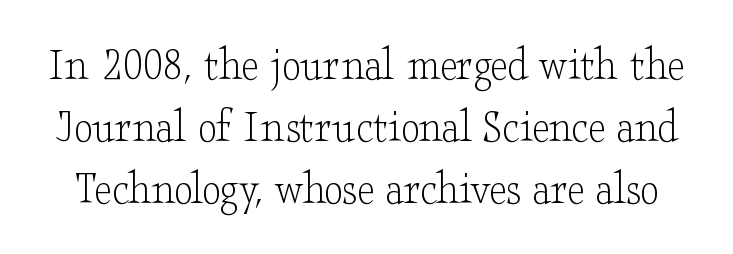
{"serif": "yes", "italic": "no", "bold": "no", "weight": "light", "width": "wide", "stroke_contrast": "low", "x_height": "small", "monospaced": "no", "underline": "no", "line_spacing": "normal", "line_spacing_ratio": 1.29, "letter_spacing": "normal", "letter_spacing_em": 0.0, "glyph_px": 48}
